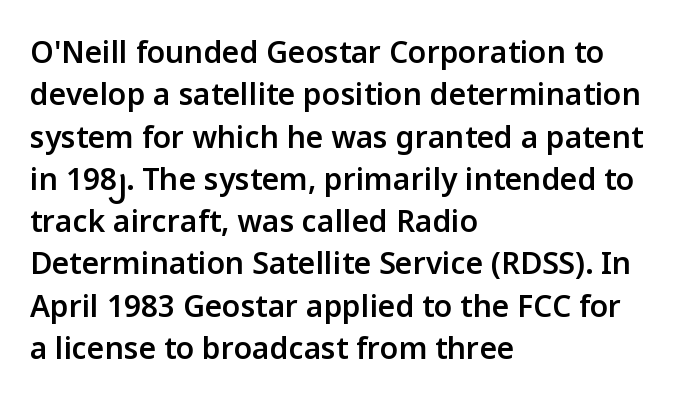
Q: Is the text bold? A: Semi-bold.
Q: Is the text italic (slanted)? A: No, it is upright.
Q: Is the typeface a serif or a sans-serif typeface? A: Sans-serif.
Q: Is the text underlined? A: No.
Q: How is the paragraph aligned? A: Left-aligned.
Q: Is the spacing between letters normal or unusually wide? A: Normal.
Q: Is the spacing between lines tight, normal or loose? A: Normal.
Q: Width (condensed, normal, or wide)? A: Normal.
Q: Stroke contrast? A: Low.
Q: x-height? A: Medium.
Q: Monospaced? A: No.
